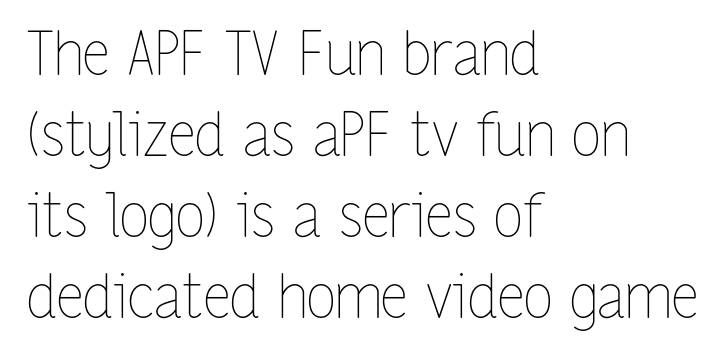
{"italic": "no", "bold": "no", "weight": "thin", "width": "condensed", "stroke_contrast": "low", "x_height": "medium", "monospaced": "no", "underline": "no", "align": "left", "line_spacing": "normal", "line_spacing_ratio": 1.35, "letter_spacing": "normal", "letter_spacing_em": 0.0, "glyph_px": 60}
